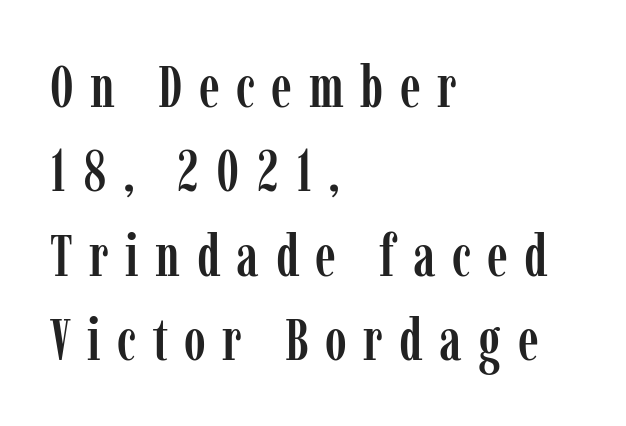
{"serif": "yes", "italic": "no", "width": "condensed", "stroke_contrast": "low", "x_height": "medium", "monospaced": "no", "underline": "no", "align": "left", "line_spacing": "normal", "line_spacing_ratio": 1.43, "letter_spacing": "wide", "letter_spacing_em": 0.28, "glyph_px": 59}
